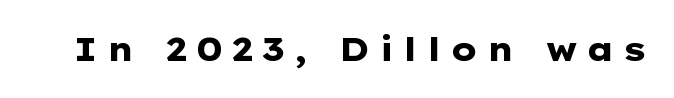
The image shows 33 px heavy, wide sans-serif type, upright; set unusually wide letter spacing (+0.24 em), not underlined; low stroke contrast and a medium x-height.
